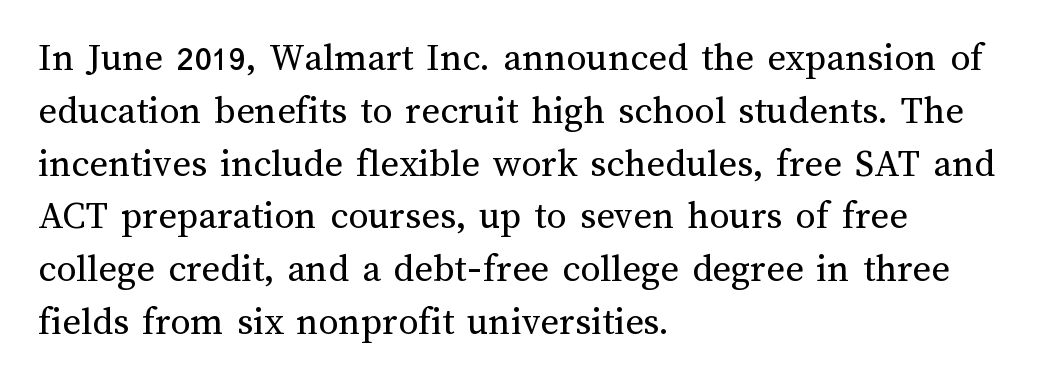
No heavy texture on the line: the type isn't bold. The lettering holds an erect, upright posture throughout. Has an underline been added? It has not. Nobody touched the tracking dial on this one.
